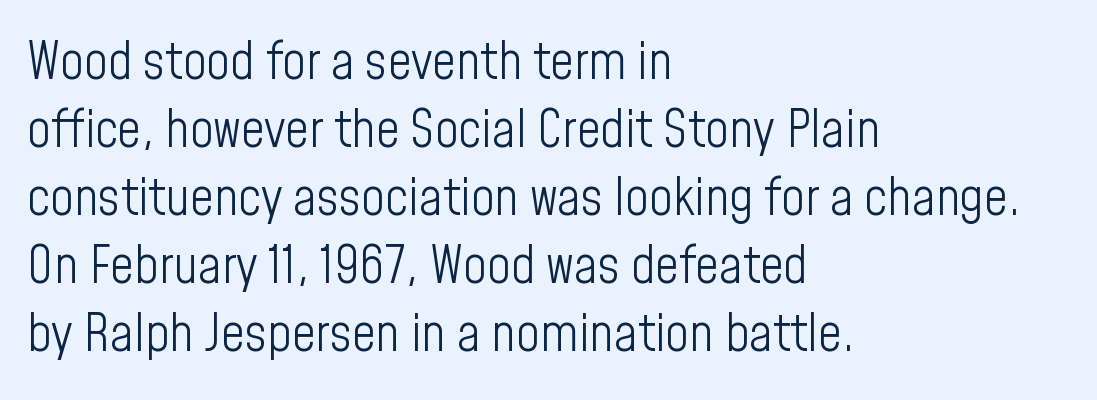
{"serif": "no", "italic": "no", "bold": "no", "weight": "light", "width": "condensed", "stroke_contrast": "low", "x_height": "medium", "monospaced": "no", "underline": "no", "align": "left", "line_spacing": "normal", "line_spacing_ratio": 1.31, "letter_spacing": "normal", "letter_spacing_em": 0.0, "glyph_px": 52}
